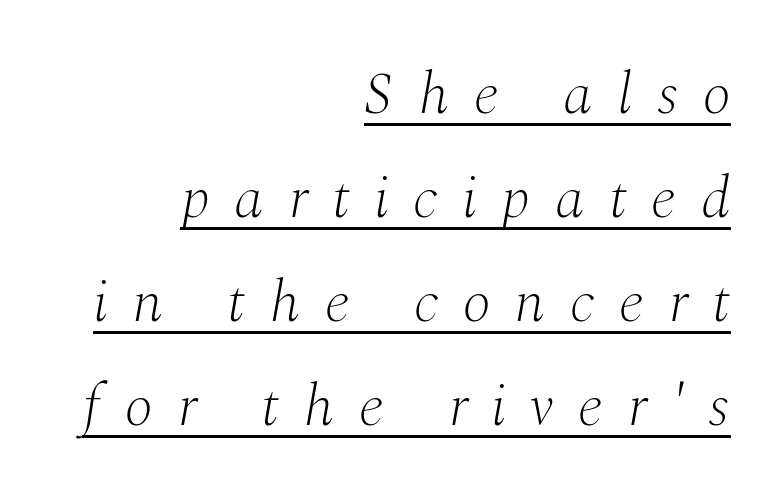
{"serif": "yes", "italic": "yes", "lean": "right", "slant_degrees": 10, "bold": "no", "weight": "light", "width": "normal", "stroke_contrast": "medium", "x_height": "medium", "monospaced": "no", "underline": "yes", "align": "right", "line_spacing_ratio": 1.76, "letter_spacing": "wide", "letter_spacing_em": 0.42, "glyph_px": 59}
